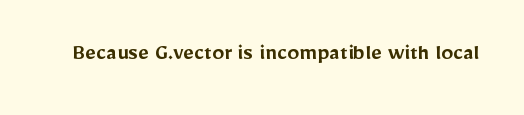
Q: Is the text bold? A: Semi-bold.
Q: Is the text italic (slanted)? A: No, it is upright.
Q: Is the text underlined? A: No.
Q: Is the spacing between letters normal or unusually wide? A: Normal.
